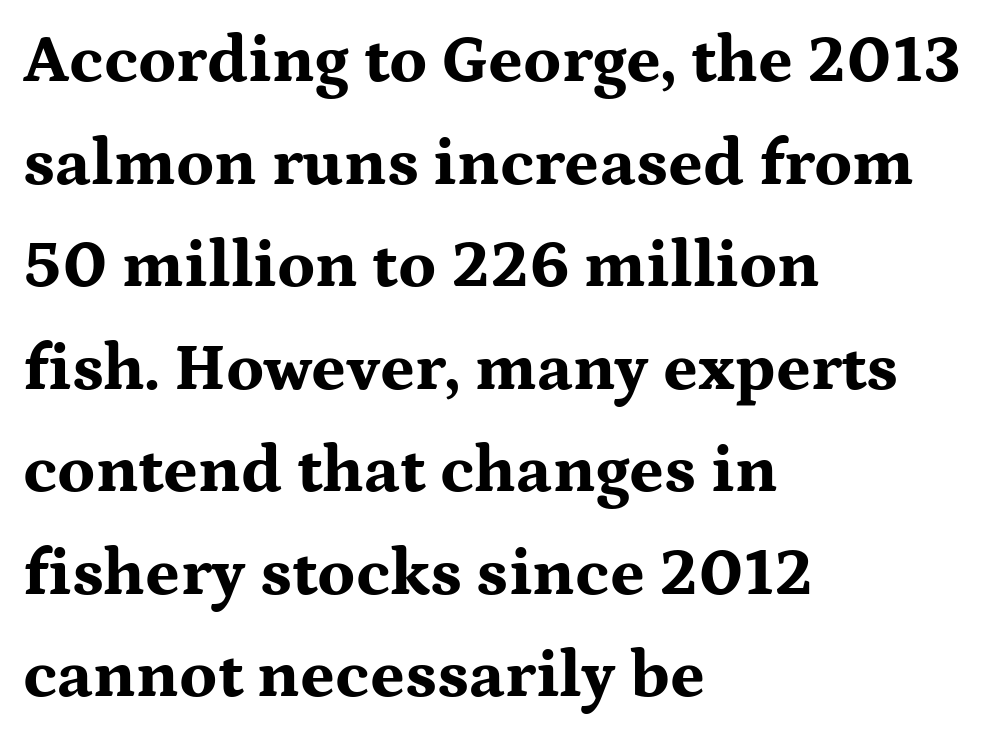
Bare-footed words on every line. The block of text has a typical density, with ordinary space between rows. Observe the ordinary spacing: letters are neighbours, not strangers. Check where the strokes stop: tiny serifs finish them off. Ascenders rise straight up at ninety degrees.
